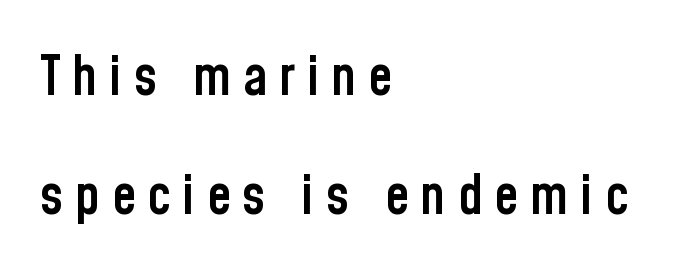
Nothing sits at the stroke ends, so this counts as sans-serif. Varying glyph widths throughout — classic text-font behaviour. Letters rest on an invisible, unmarked baseline. Does the lettering tilt? It doesn't — this is upright. Casual observation: everything's shoved over to the left. Horizontal bands of white between lines are thick stripes.
